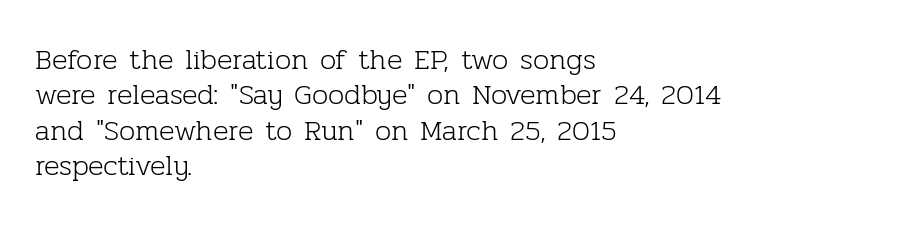
Q: Is the text bold? A: No.
Q: Is the text italic (slanted)? A: No, it is upright.
Q: Is the typeface a serif or a sans-serif typeface? A: Serif.
Q: Is the text underlined? A: No.
Q: How is the paragraph aligned? A: Left-aligned.
Q: Is the spacing between letters normal or unusually wide? A: Normal.
Q: Width (condensed, normal, or wide)? A: Normal.
Q: Stroke contrast? A: Low.
Q: x-height? A: Medium.
Q: Monospaced? A: No.
